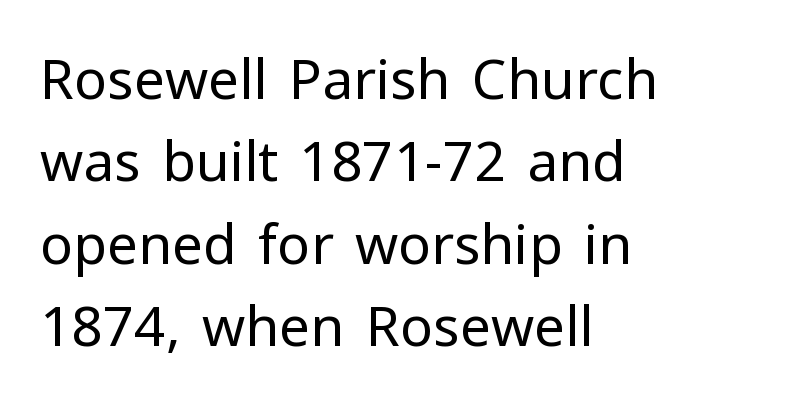
Vertical strokes here are truly vertical. Is this a sans? Yes — the strokes have no serifs. These lines are rendered in a variable-pitch font. Honestly, the row spacing looks completely unremarkable.
